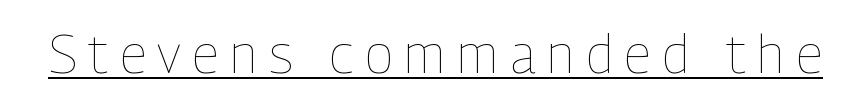
Is the letter spacing exaggerated? Yes — the characters are pushed far apart. Caption: face not bold, strokes unweighted. The sample's only ornament is a line tracing under the words. Does the lettering tilt? It doesn't — this is upright.
